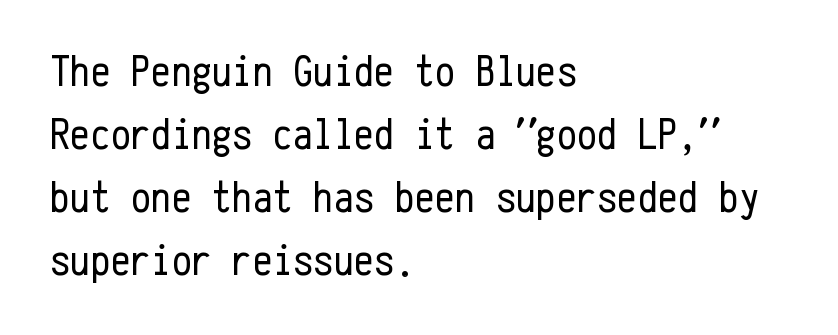
Q: Is the text bold? A: No.
Q: Is the text italic (slanted)? A: No, it is upright.
Q: Is the typeface a serif or a sans-serif typeface? A: Sans-serif.
Q: Is the text underlined? A: No.
Q: How is the paragraph aligned? A: Left-aligned.
Q: Is the spacing between letters normal or unusually wide? A: Normal.
Q: Is the spacing between lines tight, normal or loose? A: Normal.
Q: Width (condensed, normal, or wide)? A: Condensed.
Q: Stroke contrast? A: Low.
Q: x-height? A: Medium.
Q: Monospaced? A: Yes.
